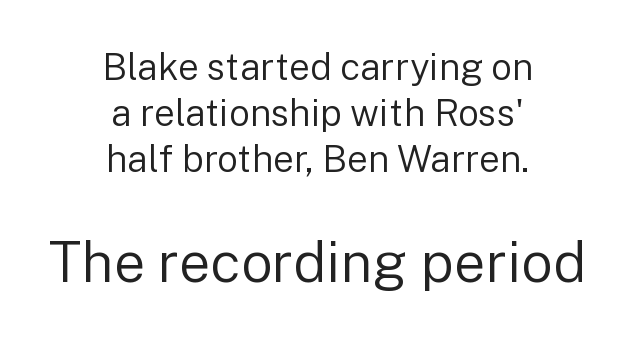
Q: Is the text bold? A: No.
Q: Is the text italic (slanted)? A: No, it is upright.
Q: Is the typeface a serif or a sans-serif typeface? A: Sans-serif.
Q: Is the text underlined? A: No.
Q: How is the paragraph aligned? A: Centered.
Q: Is the spacing between letters normal or unusually wide? A: Normal.
Q: Is the spacing between lines tight, normal or loose? A: Normal.
Q: Which block of text is set in a larger size, the first (top) or the second (bottom)? A: The second (bottom) one.
Q: Width (condensed, normal, or wide)? A: Normal.
Q: Stroke contrast? A: Low.
Q: x-height? A: Medium.
Q: Monospaced? A: No.
